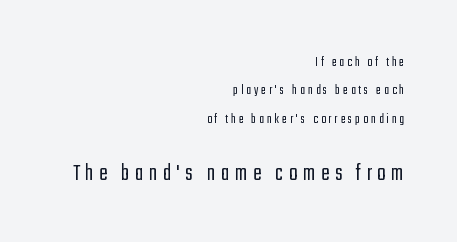
Leading is clearly above the norm, producing a sparse column. Block two is the big one; block one sits smaller above it. Nope, not italic — everything's standing straight. The font sits on the lighter half of the weight spectrum, regular included. The strip under each line holds only bare page.
